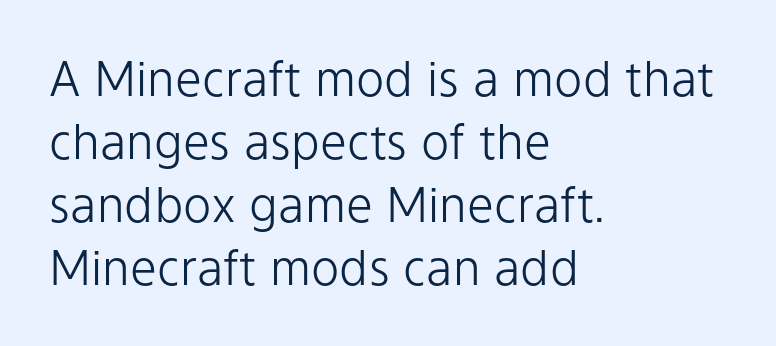
{"serif": "no", "italic": "no", "bold": "no", "weight": "light", "width": "normal", "stroke_contrast": "low", "x_height": "medium", "monospaced": "no", "underline": "no", "align": "left", "line_spacing": "normal", "line_spacing_ratio": 1.31, "letter_spacing": "normal", "letter_spacing_em": 0.0, "glyph_px": 48}
